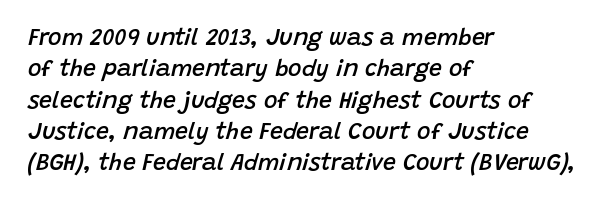
Q: Is the text bold? A: Semi-bold.
Q: Is the text italic (slanted)? A: Yes, it leans right by about 15 degrees.
Q: Is the text underlined? A: No.
Q: How is the paragraph aligned? A: Left-aligned.
Q: Is the spacing between letters normal or unusually wide? A: Normal.
Q: Is the spacing between lines tight, normal or loose? A: Normal.
